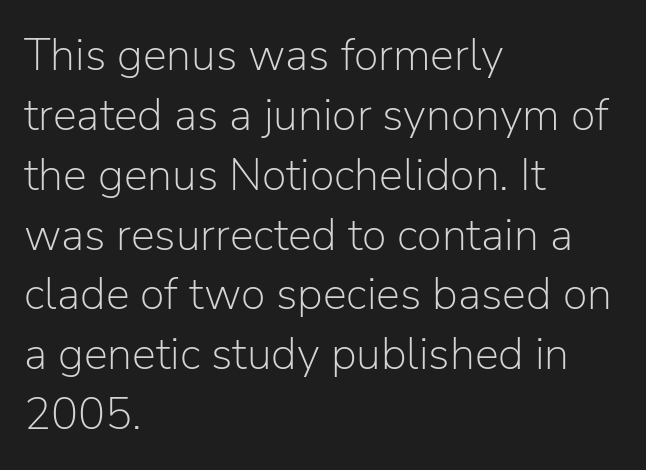
{"serif": "no", "italic": "no", "bold": "no", "weight": "light", "width": "normal", "stroke_contrast": "low", "x_height": "medium", "monospaced": "no", "underline": "no", "align": "left", "line_spacing": "normal", "line_spacing_ratio": 1.33, "letter_spacing": "normal", "letter_spacing_em": 0.0, "glyph_px": 45}
